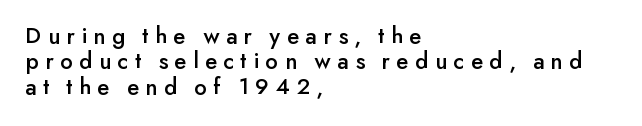
The strip under each line holds only bare page. Honestly, the rows look squashed on top of each other. Is the block centered? No — it sits flush against the left margin. A typesetter would call this heavily tracked-out type.
